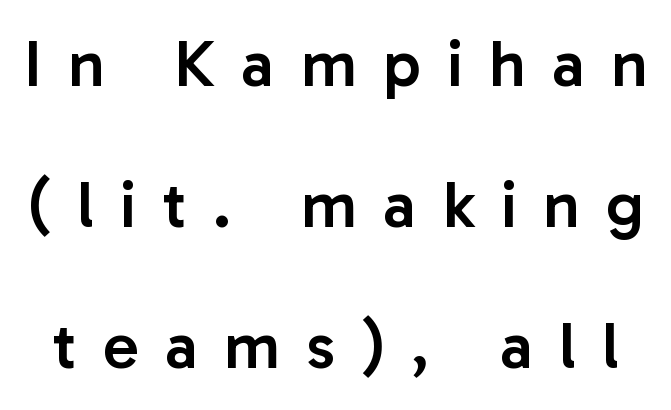
The image shows 66 px semibold sans-serif type, upright; set loose line spacing (2.14x), unusually wide letter spacing (+0.4 em), not underlined; low stroke contrast and a medium x-height.
